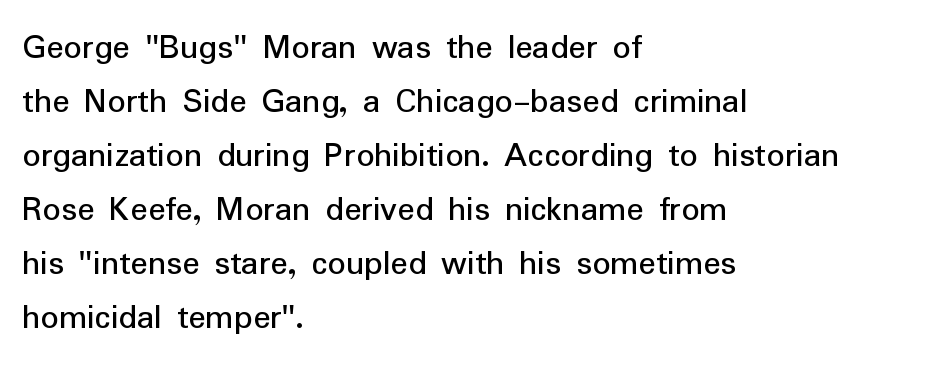
Type without underlining. The face looks like a standard text weight, possibly lighter. A sans-serif font was chosen for this passage. Whoever set this chose a conventional vertical rhythm.
